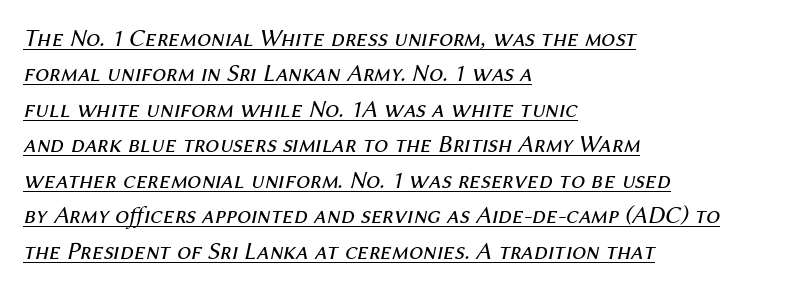
{"italic": "yes", "lean": "right", "slant_degrees": 12, "bold": "no", "underline": "yes", "align": "left", "line_spacing": "normal", "line_spacing_ratio": 1.42, "letter_spacing": "normal", "letter_spacing_em": 0.0, "glyph_px": 25}
